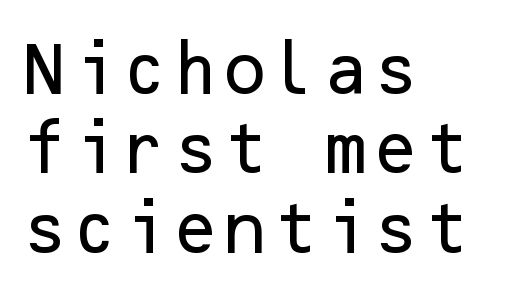
The image shows 58 px sans-serif type, upright; set left-aligned, normal line spacing (1.37x), normal letter spacing, not underlined; low stroke contrast and a medium x-height.
